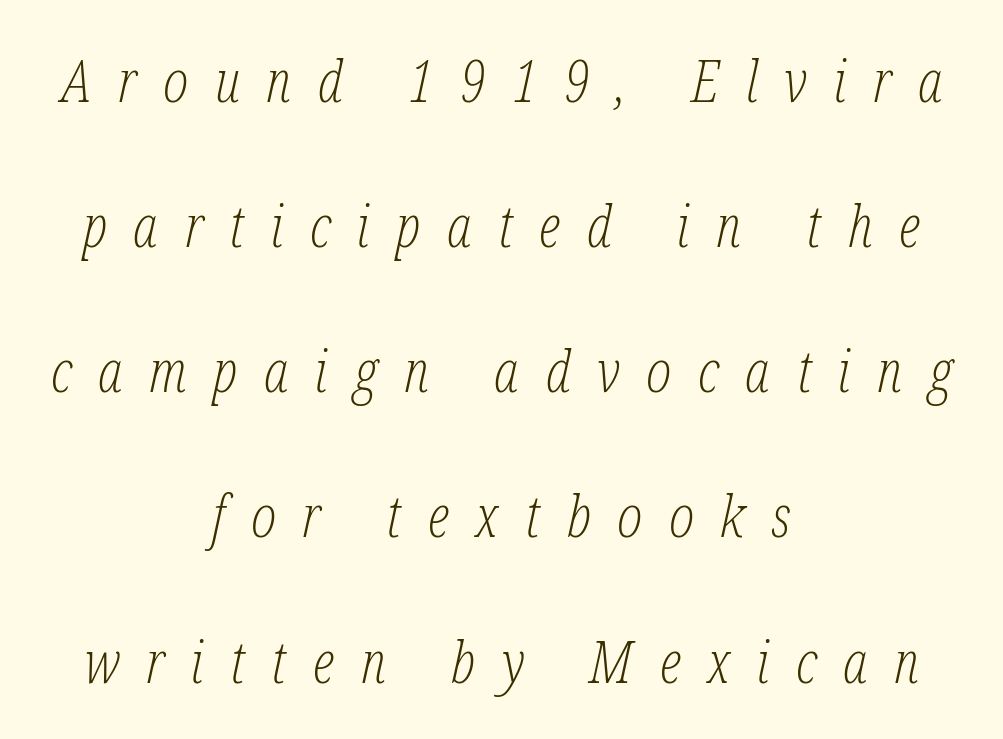
The image shows 59 px light, condensed serif type, italic (leaning right); set centered, loose line spacing (2.46x), unusually wide letter spacing (+0.45 em), not underlined; low stroke contrast and a medium x-height.
